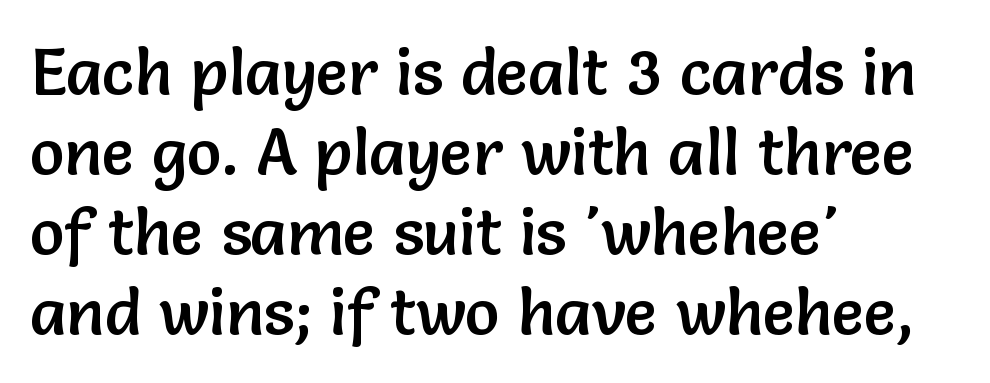
The image shows 65 px sans-serif type, upright; set left-aligned, line spacing 1.23x, normal letter spacing, not underlined; low stroke contrast and a medium x-height.
